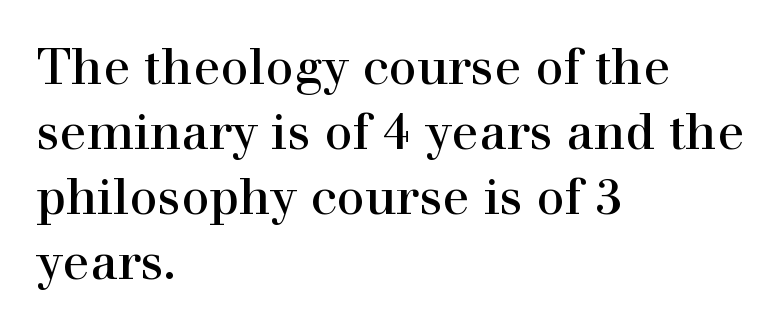
The image shows 50 px regular-weight serif type, upright; set left-aligned, normal line spacing (1.3x), normal letter spacing, not underlined; high stroke contrast and a medium x-height.
